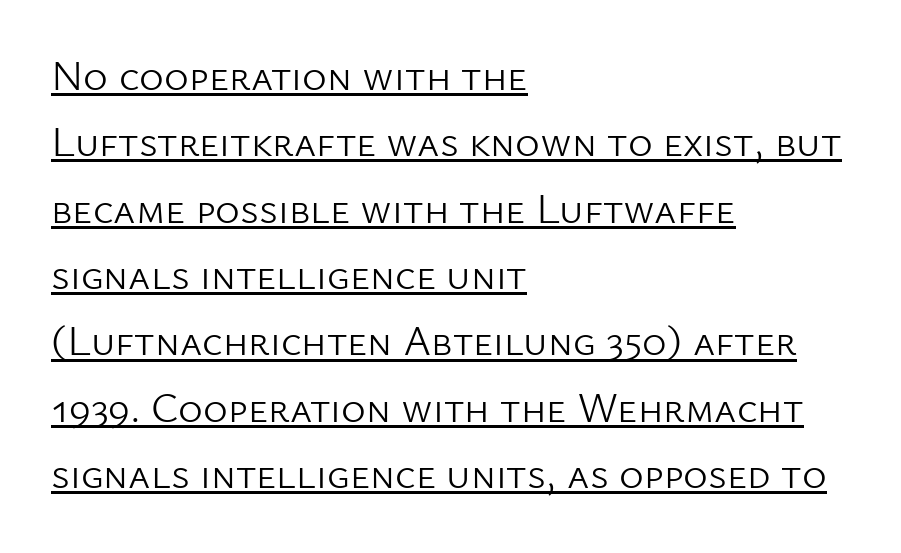
Q: Is the text bold? A: No.
Q: Is the text italic (slanted)? A: No, it is upright.
Q: Is the typeface a serif or a sans-serif typeface? A: Sans-serif.
Q: Is the text underlined? A: Yes.
Q: How is the paragraph aligned? A: Left-aligned.
Q: Is the spacing between letters normal or unusually wide? A: Normal.
Q: Is the spacing between lines tight, normal or loose? A: Normal.
Q: Width (condensed, normal, or wide)? A: Normal.
Q: Stroke contrast? A: Low.
Q: x-height? A: Medium.
Q: Monospaced? A: No.
